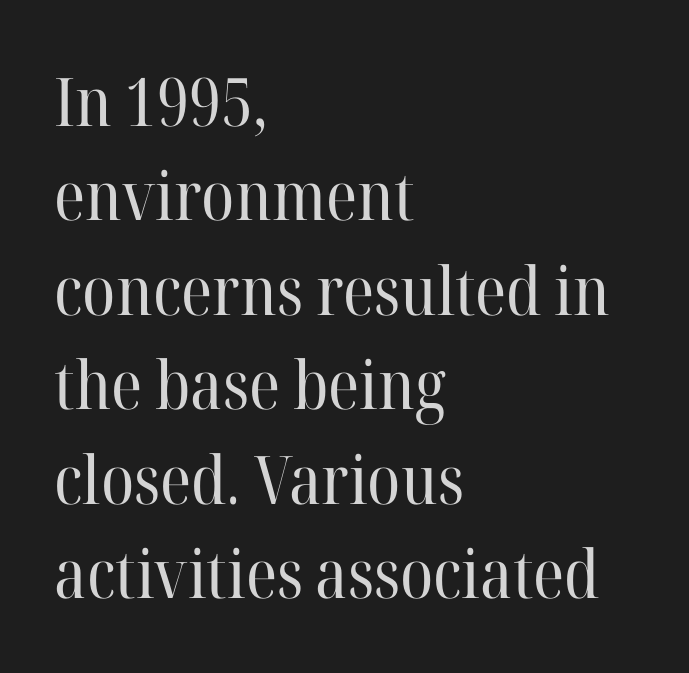
The image shows 67 px regular-weight serif type, upright; set left-aligned, normal line spacing (1.41x), normal letter spacing, not underlined; high stroke contrast and a medium x-height.
